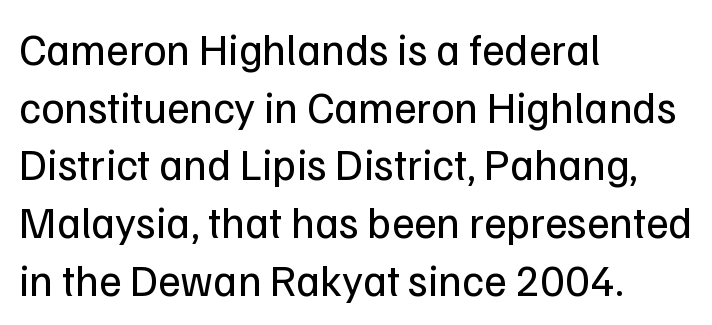
{"serif": "no", "italic": "no", "bold": "no", "weight": "regular", "width": "normal", "stroke_contrast": "low", "x_height": "medium", "monospaced": "no", "underline": "no", "align": "left", "line_spacing": "normal", "line_spacing_ratio": 1.31, "letter_spacing": "normal", "letter_spacing_em": 0.0, "glyph_px": 44}
